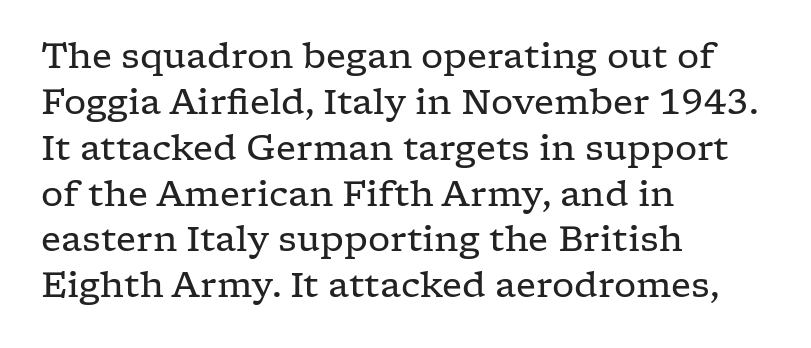
The image shows 35 px regular-weight, wide serif type, upright; set left-aligned, normal line spacing (1.31x), normal letter spacing, not underlined; low stroke contrast and a medium x-height.
